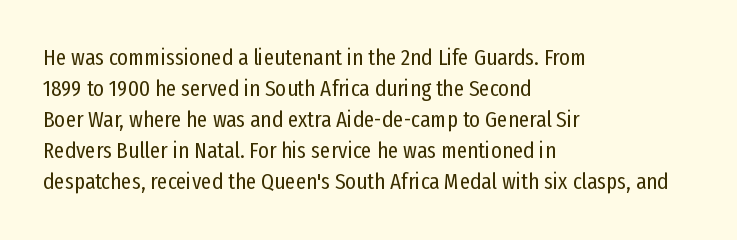
The image shows 23 px text type, upright; set left-aligned, normal line spacing (1.35x), normal letter spacing, not underlined.
